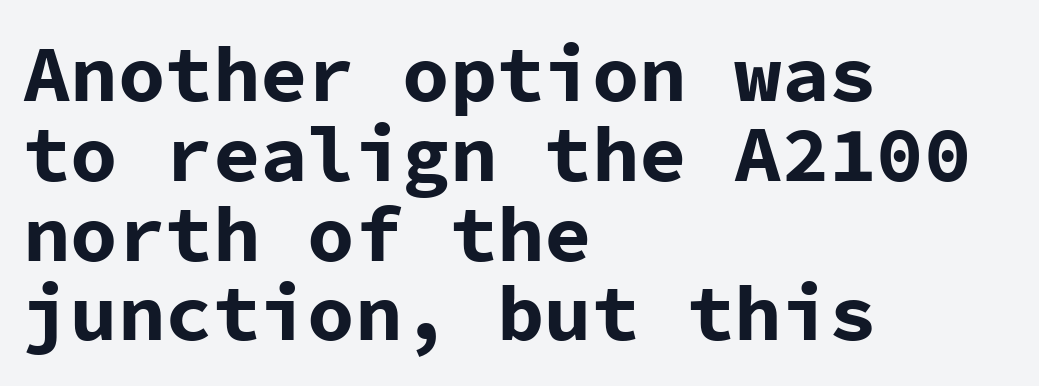
Q: Is the text bold? A: Yes.
Q: Is the text italic (slanted)? A: No, it is upright.
Q: Is the typeface a serif or a sans-serif typeface? A: Sans-serif.
Q: Is the text underlined? A: No.
Q: How is the paragraph aligned? A: Left-aligned.
Q: Is the spacing between letters normal or unusually wide? A: Normal.
Q: Is the spacing between lines tight, normal or loose? A: Tight.
Q: Width (condensed, normal, or wide)? A: Normal.
Q: Stroke contrast? A: Low.
Q: x-height? A: Medium.
Q: Monospaced? A: Yes.
